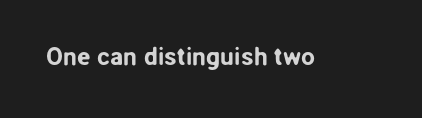
If you drew a line through each stem, it would be perfectly vertical. Characters follow at the spacing the type designer built in. The words here are not underlined.
